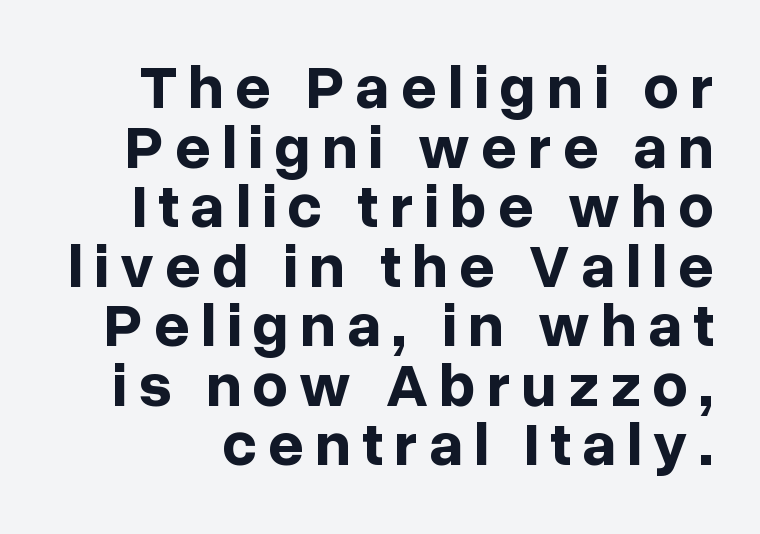
Character widths vary here, with narrow letters taking less room than wide ones. Notice how descenders almost collide with the ascenders below — that's tight leading. Only glyphs here, with clear space below each row. Examine the stroke ends and you'll find no serifs. The characters look thick and weighty, a clear bold. The axis of the letterforms is exactly vertical.
